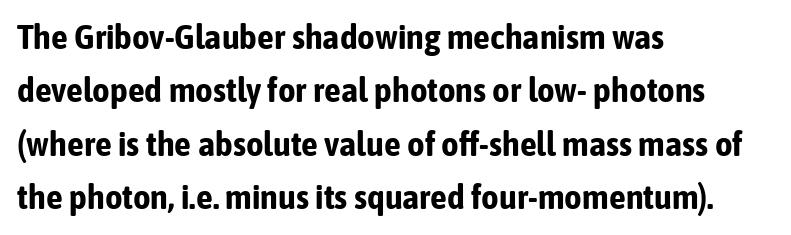
Strong, thick strokes mark this as bold type. The passage shown has conventional tracking throughout. The designer went with a sans here, leaving each stem footless. The gap between lines stays unmarked. Summary of vertical rhythm: regular, with standard interline spacing.
